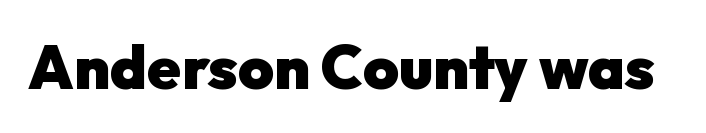
{"serif": "no", "italic": "no", "bold": "yes", "weight": "heavy", "width": "normal", "stroke_contrast": "low", "x_height": "medium", "monospaced": "no", "underline": "no", "letter_spacing": "normal", "letter_spacing_em": 0.0, "glyph_px": 61}
